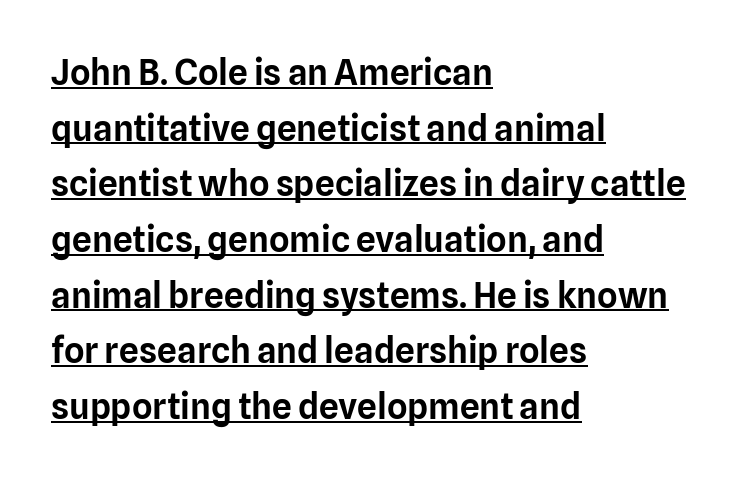
A typesetter would call this leading conventional body-copy spacing. Glance below the letters and you will spot a drawn line. Vertical strokes here are truly vertical. This sample has the flowing, uneven cadence of proportional lettering. Compared with typical body copy, the letter spacing here is the same. Teacher's note: observe the even left margin — that is flush-left alignment.
